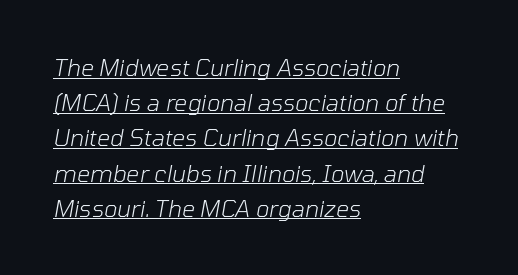
Q: Is the text bold? A: No.
Q: Is the text italic (slanted)? A: Yes, it leans right by about 10 degrees.
Q: Is the text underlined? A: Yes.
Q: How is the paragraph aligned? A: Left-aligned.
Q: Is the spacing between letters normal or unusually wide? A: Normal.
Q: Is the spacing between lines tight, normal or loose? A: Normal.
